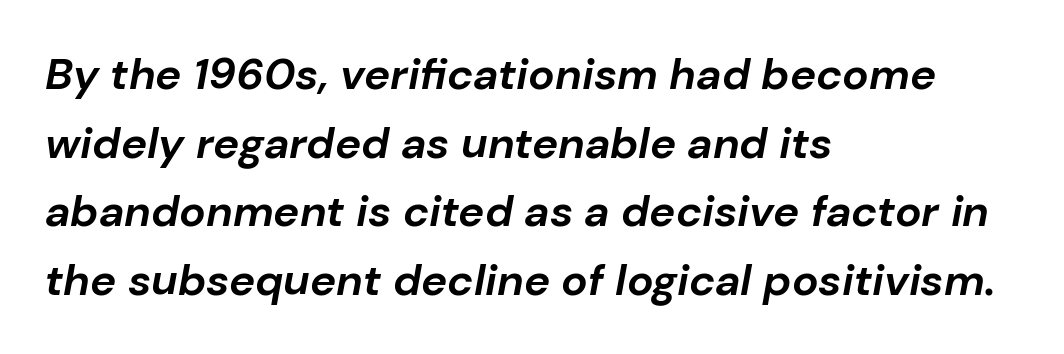
Q: Is the text bold? A: Yes.
Q: Is the text italic (slanted)? A: Yes, it leans right by about 10 degrees.
Q: Is the text underlined? A: No.
Q: How is the paragraph aligned? A: Left-aligned.
Q: Is the spacing between letters normal or unusually wide? A: Normal.
Q: Is the spacing between lines tight, normal or loose? A: Normal.
Q: Width (condensed, normal, or wide)? A: Normal.
Q: Stroke contrast? A: Low.
Q: x-height? A: Medium.
Q: Monospaced? A: No.
